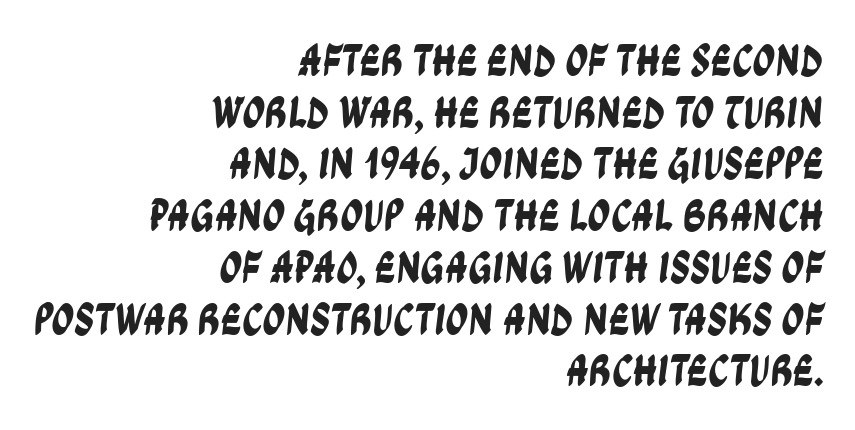
The image shows 45 px condensed sans-serif type; set right-aligned, tight line spacing (1.15x), normal letter spacing, not underlined; low stroke contrast and a large x-height.
